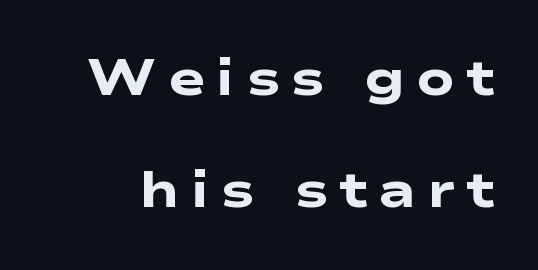
{"serif": "no", "bold": "yes", "weight": "heavy", "width": "wide", "stroke_contrast": "low", "x_height": "medium", "monospaced": "no", "underline": "no", "line_spacing": "loose", "line_spacing_ratio": 2.25, "letter_spacing": "wide", "letter_spacing_em": 0.22, "glyph_px": 50}
